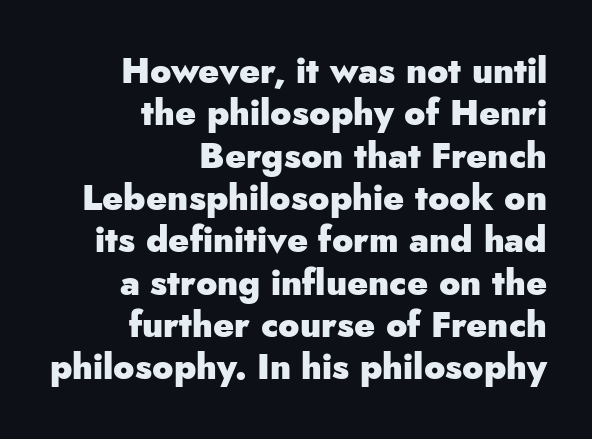
{"serif": "no", "italic": "no", "bold": "yes", "weight": "heavy", "width": "normal", "stroke_contrast": "low", "x_height": "small", "monospaced": "no", "underline": "no", "align": "right", "line_spacing_ratio": 1.21, "letter_spacing": "normal", "letter_spacing_em": 0.0, "glyph_px": 35}
